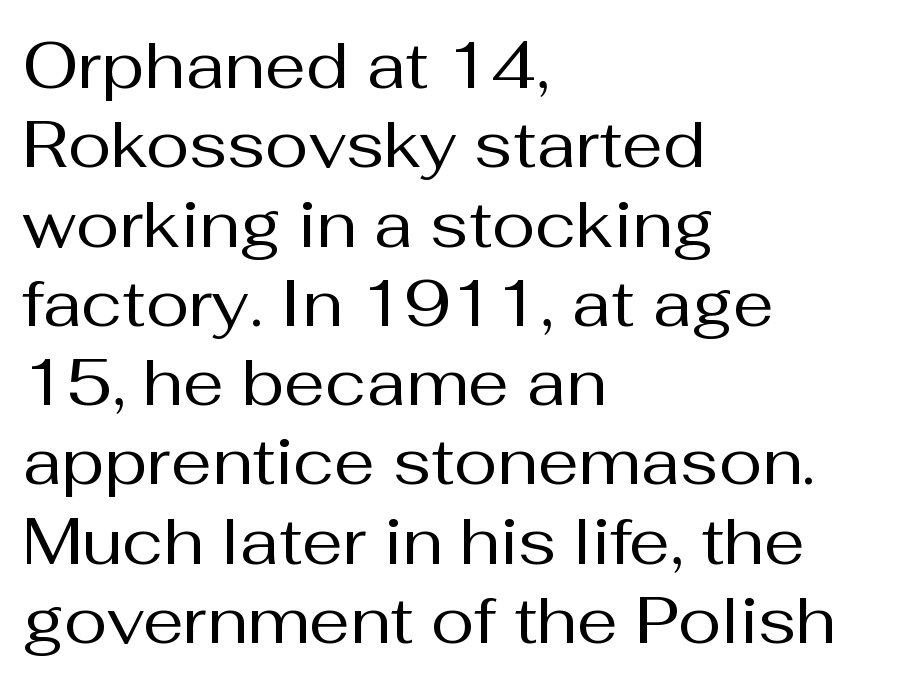
In terms of posture, this sample is upright. Between one letter and the next there's only the usual sliver of space. The font family rendered here belongs to the sans-serif group. One-word summary of the alignment: left.
